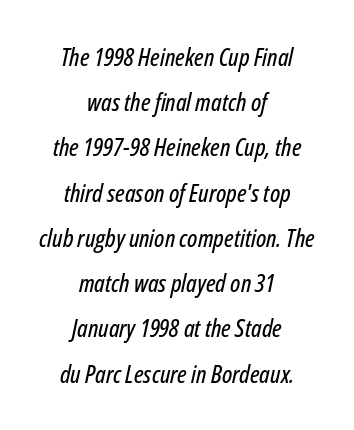
The image shows 25 px text type, italic (leaning right); set centered, line spacing 1.81x, normal letter spacing, not underlined.
